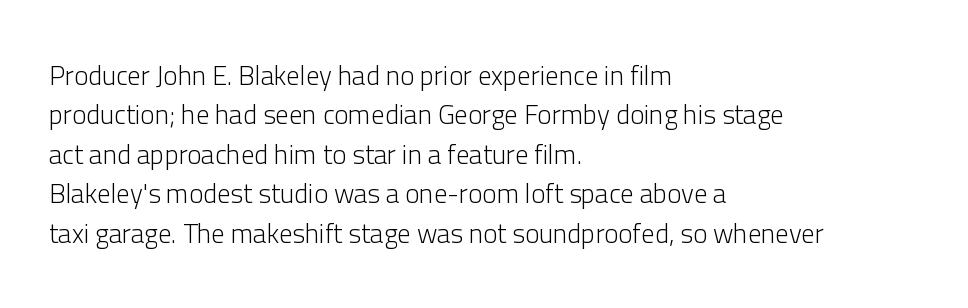
Q: Is the text bold? A: No.
Q: Is the text italic (slanted)? A: No, it is upright.
Q: Is the text underlined? A: No.
Q: How is the paragraph aligned? A: Left-aligned.
Q: Is the spacing between letters normal or unusually wide? A: Normal.
Q: Is the spacing between lines tight, normal or loose? A: Normal.
